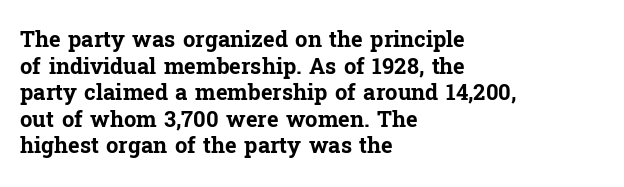
Which margin do the lines hug? The left one — the right edge is uneven. Weight check: bold — yes, fully. Tracking here is standard; glyphs follow each other at the usual distance. Unlike italic type, these characters show no tilt at all. Just letters on the line, the space beneath them empty.
